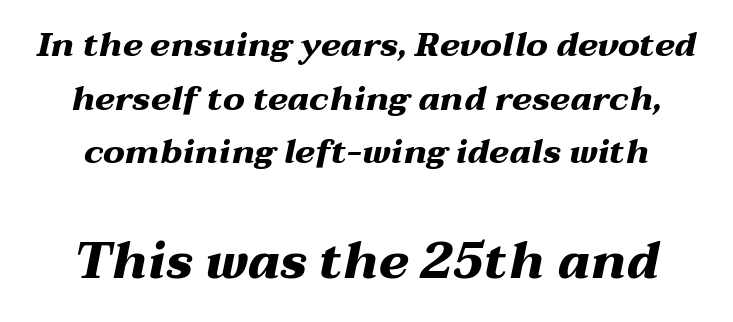
Q: Is the text bold? A: Yes.
Q: Is the text italic (slanted)? A: Yes, it leans right by about 12 degrees.
Q: Is the text underlined? A: No.
Q: How is the paragraph aligned? A: Centered.
Q: Is the spacing between letters normal or unusually wide? A: Normal.
Q: Is the spacing between lines tight, normal or loose? A: Normal.
Q: Which block of text is set in a larger size, the first (top) or the second (bottom)? A: The second (bottom) one.
Q: Width (condensed, normal, or wide)? A: Wide.
Q: Stroke contrast? A: Medium.
Q: x-height? A: Medium.
Q: Monospaced? A: No.
